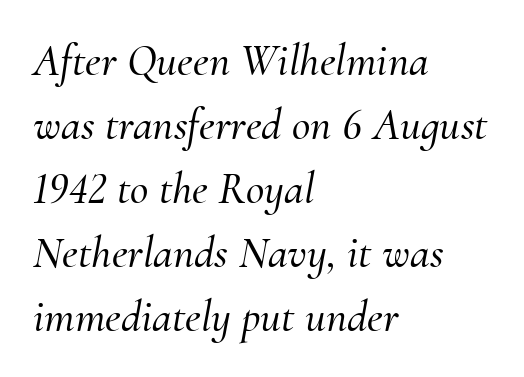
{"serif": "yes", "italic": "yes", "lean": "right", "slant_degrees": 10, "width": "normal", "stroke_contrast": "medium", "x_height": "small", "monospaced": "no", "underline": "no", "align": "left", "line_spacing": "normal", "line_spacing_ratio": 1.42, "letter_spacing": "normal", "letter_spacing_em": 0.0, "glyph_px": 45}
